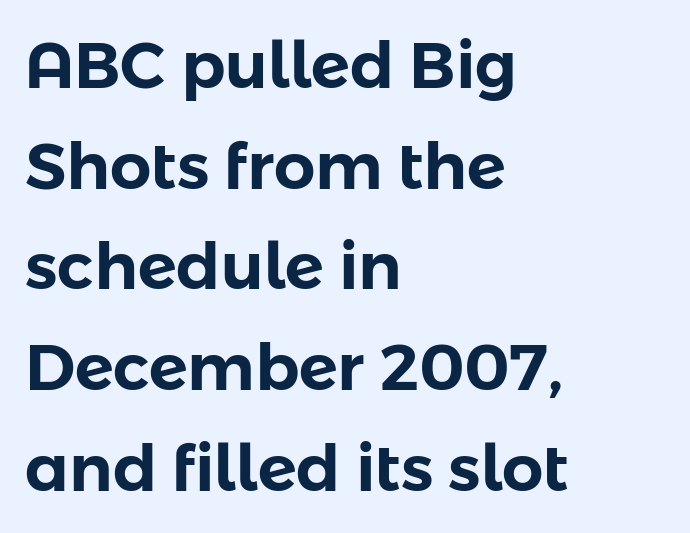
Q: Is the text italic (slanted)? A: No, it is upright.
Q: Is the typeface a serif or a sans-serif typeface? A: Sans-serif.
Q: Is the text underlined? A: No.
Q: How is the paragraph aligned? A: Left-aligned.
Q: Is the spacing between letters normal or unusually wide? A: Normal.
Q: Is the spacing between lines tight, normal or loose? A: Normal.
Q: Width (condensed, normal, or wide)? A: Normal.
Q: Stroke contrast? A: Low.
Q: x-height? A: Medium.
Q: Monospaced? A: No.
